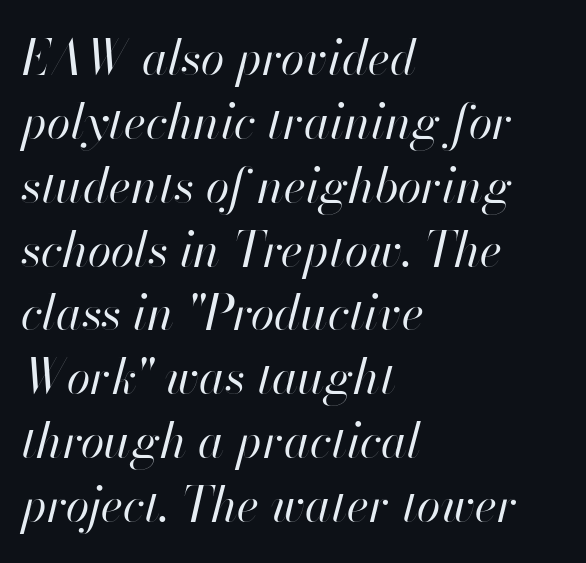
The image shows 48 px regular-weight type, italic (leaning right); set left-aligned, normal line spacing (1.33x), normal letter spacing, not underlined; high stroke contrast and a small x-height.
